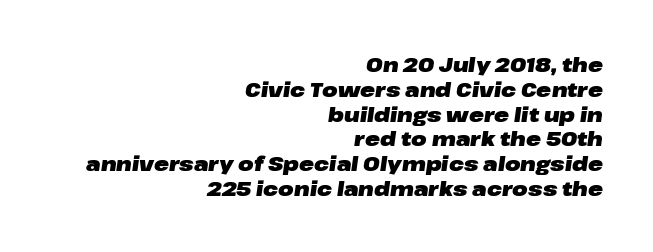
Q: Is the text bold? A: Yes.
Q: Is the text italic (slanted)? A: Yes, it leans right by about 8 degrees.
Q: Is the text underlined? A: No.
Q: How is the paragraph aligned? A: Right-aligned.
Q: Is the spacing between letters normal or unusually wide? A: Normal.
